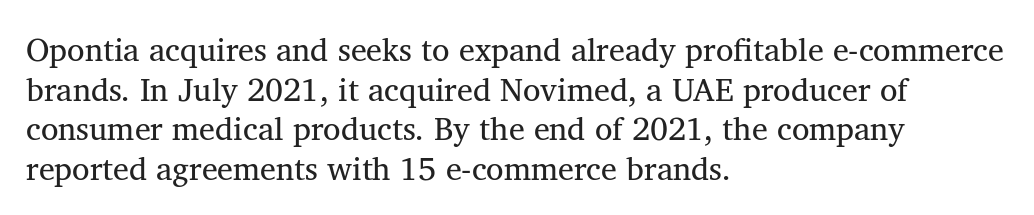
The image shows 32 px regular-weight serif type, upright; set left-aligned, line spacing 1.24x, normal letter spacing, not underlined; medium stroke contrast and a medium x-height.
